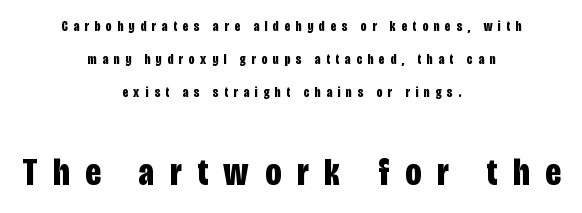
Q: Is the text bold? A: Yes.
Q: Is the text italic (slanted)? A: No, it is upright.
Q: Is the typeface a serif or a sans-serif typeface? A: Sans-serif.
Q: Is the text underlined? A: No.
Q: How is the paragraph aligned? A: Centered.
Q: Is the spacing between letters normal or unusually wide? A: Unusually wide.
Q: Is the spacing between lines tight, normal or loose? A: Loose.
Q: Which block of text is set in a larger size, the first (top) or the second (bottom)? A: The second (bottom) one.
Q: Width (condensed, normal, or wide)? A: Condensed.
Q: Stroke contrast? A: Low.
Q: x-height? A: Large.
Q: Monospaced? A: No.
